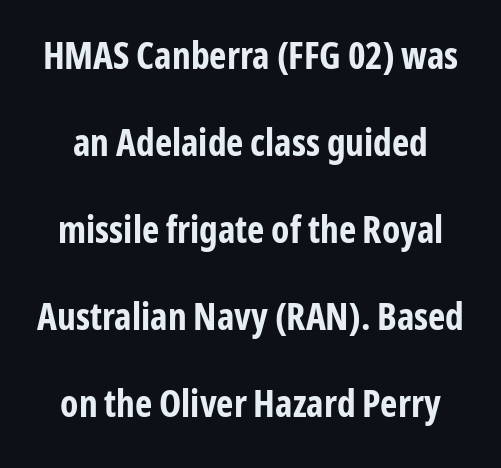
No feet cap the strokes, marking this as sans-serif type. Loosely led — the rows are spread out. Just letters on the line, the space beneath them empty. The typography opts for an upright posture over an oblique one.
